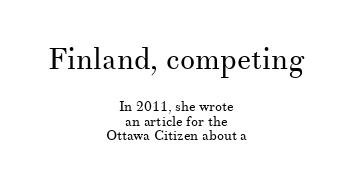
{"serif": "yes", "italic": "no", "bold": "no", "weight": "regular", "width": "normal", "stroke_contrast": "medium", "x_height": "small", "monospaced": "no", "underline": "no", "align": "center", "line_spacing": "tight", "line_spacing_ratio": 1.04, "letter_spacing": "normal", "letter_spacing_em": 0.0, "larger_block": "first", "size_ratio": 2.14, "glyph_px": 30}
